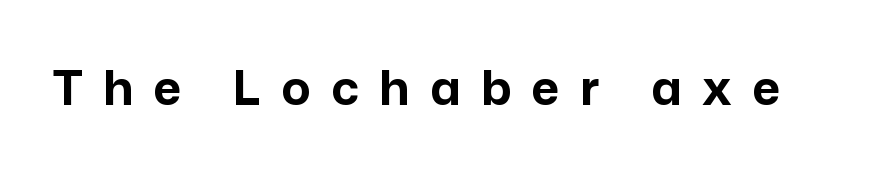
The image shows 48 px bold sans-serif type, upright; set unusually wide letter spacing (+0.43 em), not underlined; low stroke contrast and a medium x-height.
